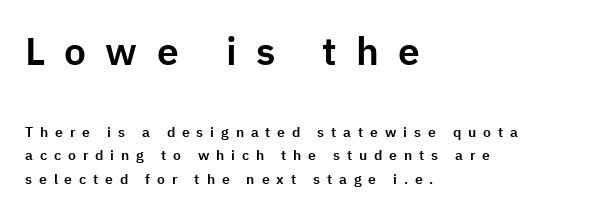
Q: Is the text italic (slanted)? A: No, it is upright.
Q: Is the typeface a serif or a sans-serif typeface? A: Sans-serif.
Q: Is the text underlined? A: No.
Q: How is the paragraph aligned? A: Left-aligned.
Q: Is the spacing between letters normal or unusually wide? A: Unusually wide.
Q: Is the spacing between lines tight, normal or loose? A: Normal.
Q: Which block of text is set in a larger size, the first (top) or the second (bottom)? A: The first (top) one.
Q: Width (condensed, normal, or wide)? A: Normal.
Q: Stroke contrast? A: Low.
Q: x-height? A: Medium.
Q: Monospaced? A: No.
